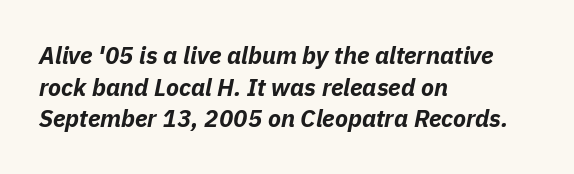
The image shows 24 px bold type, italic (leaning right); set left-aligned, normal line spacing (1.32x), normal letter spacing, not underlined.
